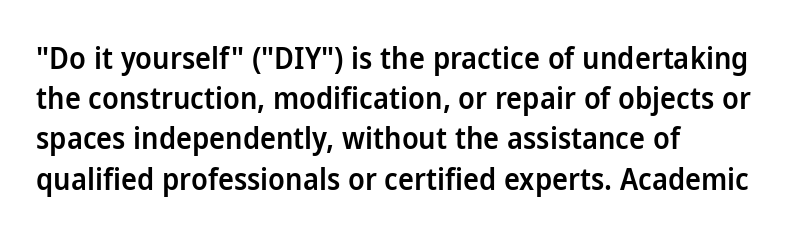
Regarding leading, the lines here are spaced in the standard way. Words float on clear page, feet unadorned. The typography opts for an upright posture over an oblique one. In terms of weight, the rendering is demibold, just under bold. In terms of letterspacing, this is plain default setting.
